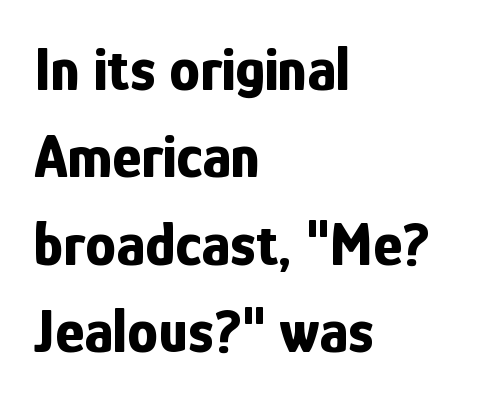
Casual observation: everything's shoved over to the left. Spacing verdict: proportional, widths tailored to each character. No extra tracking has been applied to these lines. Nobody drew a line under any word here. This rendering employs a face without finishing strokes, i.e., a sans-serif.
